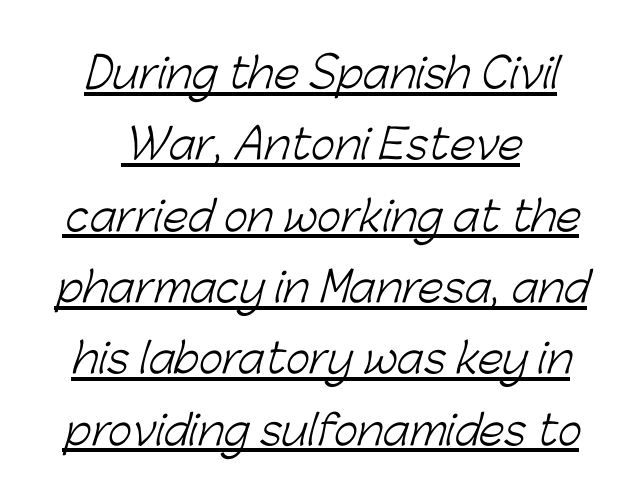
{"serif": "no", "bold": "no", "weight": "light", "width": "normal", "stroke_contrast": "low", "x_height": "medium", "monospaced": "no", "underline": "yes", "align": "center", "line_spacing_ratio": 1.74, "letter_spacing": "normal", "letter_spacing_em": 0.0, "glyph_px": 41}
